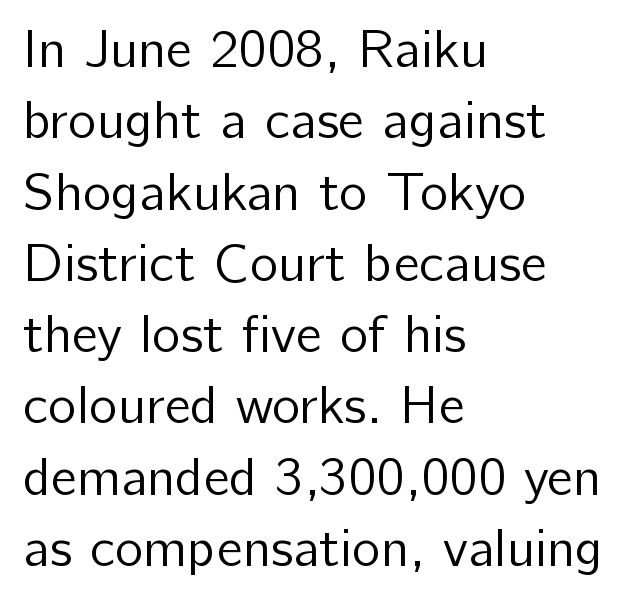
{"serif": "no", "italic": "no", "bold": "no", "weight": "regular", "width": "normal", "stroke_contrast": "low", "x_height": "medium", "monospaced": "no", "underline": "no", "align": "left", "line_spacing": "normal", "line_spacing_ratio": 1.32, "letter_spacing": "normal", "letter_spacing_em": 0.0, "glyph_px": 54}
